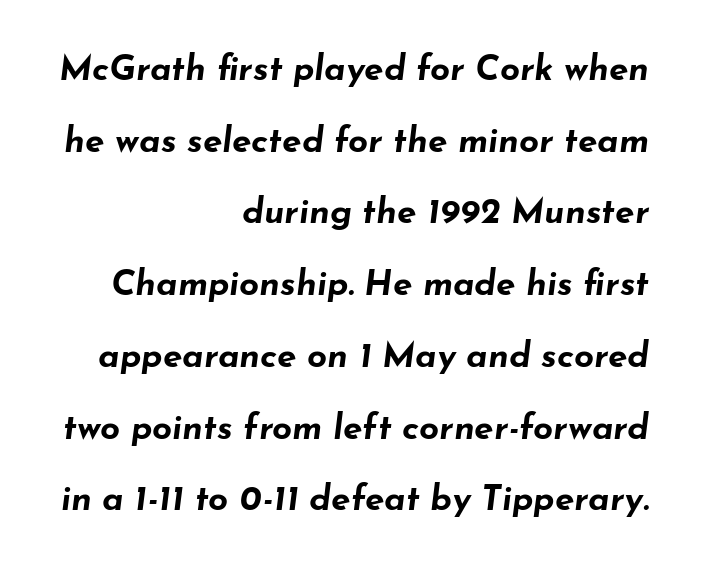
There is no visible air inserted between adjacent glyphs. Horizontal alignment here is rightward, an uncommon choice for prose. Check under the words: just untouched page. These lines are rendered in a variable-pitch font. If you drew a line through each stem, it would be angled.
